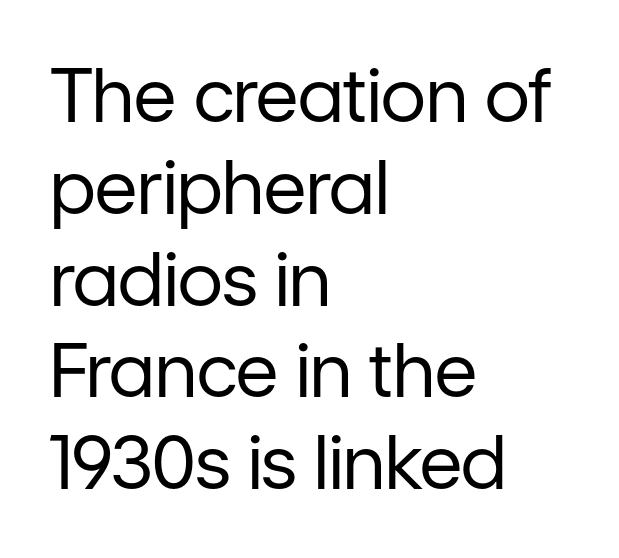
{"serif": "no", "italic": "no", "bold": "no", "weight": "regular", "width": "normal", "stroke_contrast": "low", "x_height": "medium", "monospaced": "no", "underline": "no", "align": "left", "line_spacing_ratio": 1.24, "letter_spacing": "normal", "letter_spacing_em": 0.0, "glyph_px": 74}
